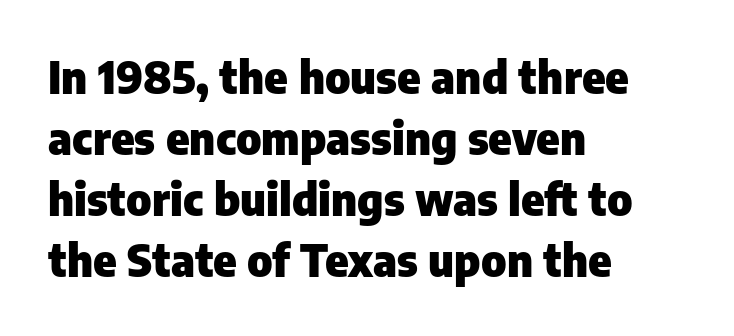
The image shows 44 px heavy sans-serif type, upright; set left-aligned, normal line spacing (1.39x), normal letter spacing, not underlined; low stroke contrast and a medium x-height.
